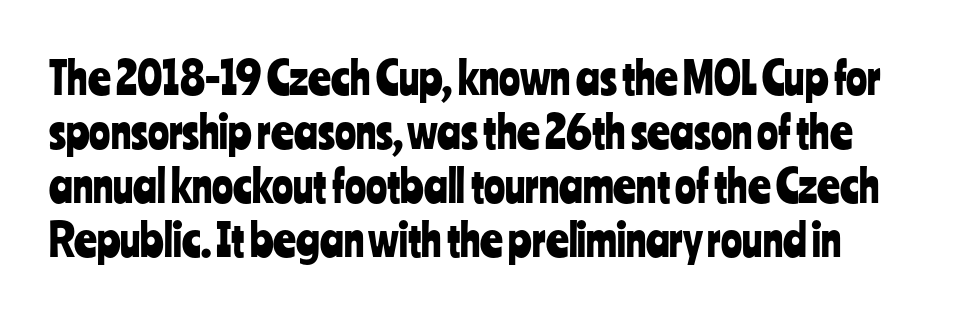
The image shows 44 px condensed sans-serif type, upright; set line spacing 1.23x, normal letter spacing, not underlined; low stroke contrast and a medium x-height.
